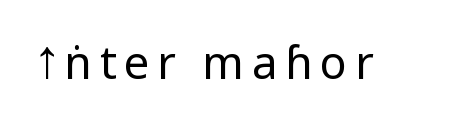
Q: Is the text bold? A: No.
Q: Is the text italic (slanted)? A: No, it is upright.
Q: Is the typeface a serif or a sans-serif typeface? A: Sans-serif.
Q: Is the text underlined? A: No.
Q: Width (condensed, normal, or wide)? A: Condensed.
Q: Stroke contrast? A: Low.
